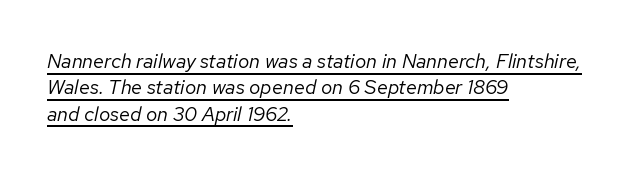
Q: Is the text bold? A: No.
Q: Is the text italic (slanted)? A: Yes, it leans right by about 12 degrees.
Q: Is the text underlined? A: Yes.
Q: How is the paragraph aligned? A: Left-aligned.
Q: Is the spacing between letters normal or unusually wide? A: Normal.
Q: Is the spacing between lines tight, normal or loose? A: Normal.
